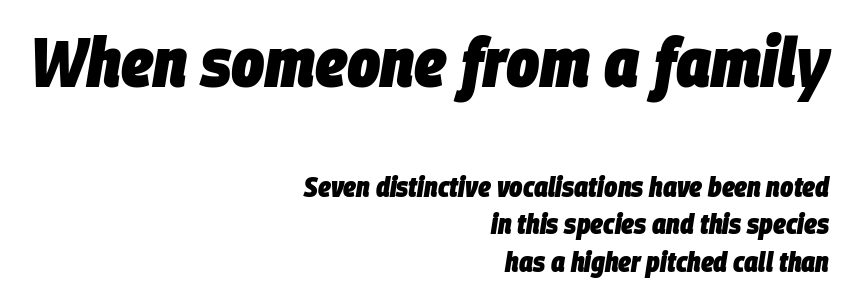
{"italic": "yes", "lean": "right", "slant_degrees": 9, "bold": "yes", "weight": "heavy", "width": "condensed", "stroke_contrast": "low", "x_height": "large", "monospaced": "no", "underline": "no", "align": "right", "line_spacing": "normal", "line_spacing_ratio": 1.34, "letter_spacing": "normal", "letter_spacing_em": 0.0, "larger_block": "first", "size_ratio": 2.5, "glyph_px": 70}
